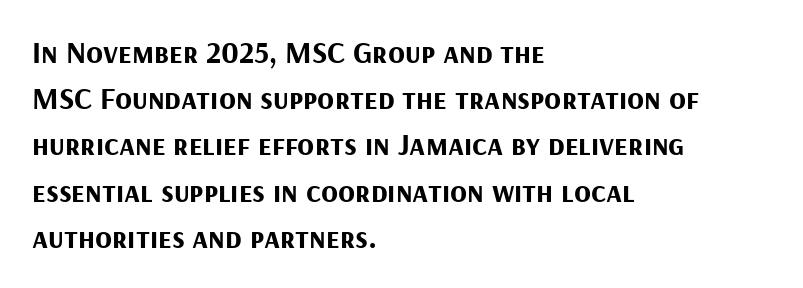
Q: Is the text bold? A: Yes.
Q: Is the text italic (slanted)? A: No, it is upright.
Q: Is the typeface a serif or a sans-serif typeface? A: Sans-serif.
Q: Is the text underlined? A: No.
Q: How is the paragraph aligned? A: Left-aligned.
Q: Is the spacing between letters normal or unusually wide? A: Normal.
Q: Is the spacing between lines tight, normal or loose? A: Normal.
Q: Width (condensed, normal, or wide)? A: Normal.
Q: Stroke contrast? A: Medium.
Q: x-height? A: Medium.
Q: Monospaced? A: No.
